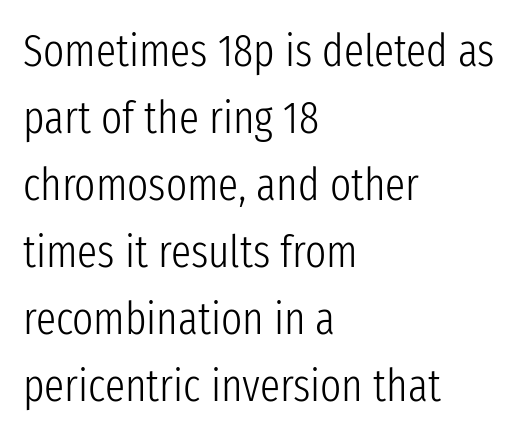
The image shows 45 px light, condensed sans-serif type, upright; set left-aligned, normal line spacing (1.49x), normal letter spacing, not underlined; low stroke contrast and a medium x-height.
